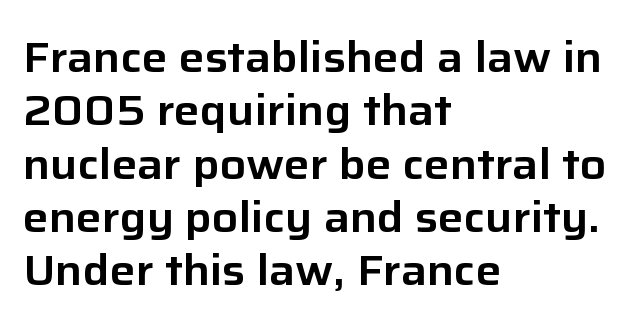
The image shows 43 px sans-serif type, upright; set left-aligned, line spacing 1.24x, normal letter spacing, not underlined; low stroke contrast and a medium x-height.
